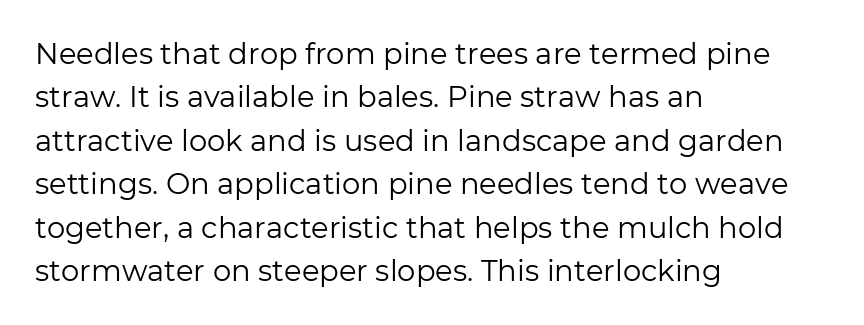
Descender tails drop into unmarked territory. This sample uses an upright cut, with every glyph sitting square on the baseline. These lines keep a tight, regular rhythm from letter to letter. Left-aligned paragraph, ragged on the right. These glyphs show unthickened strokes, regular width or finer. Check where the strokes stop: nothing finishes them off — pure sans.
